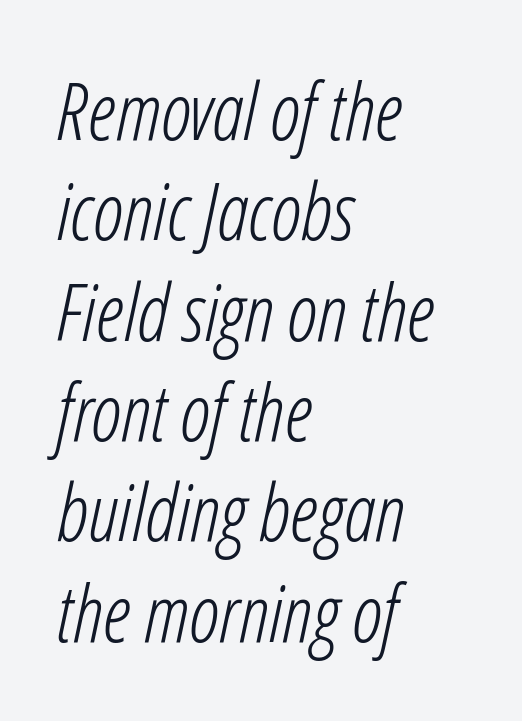
Slant detected: the letters are inclined. The face used here is proportionally spaced, like ordinary book or web type. The designer left line spacing at the default. All the whitespace from short lines collects on the right. These lines keep a tight, regular rhythm from letter to letter.
